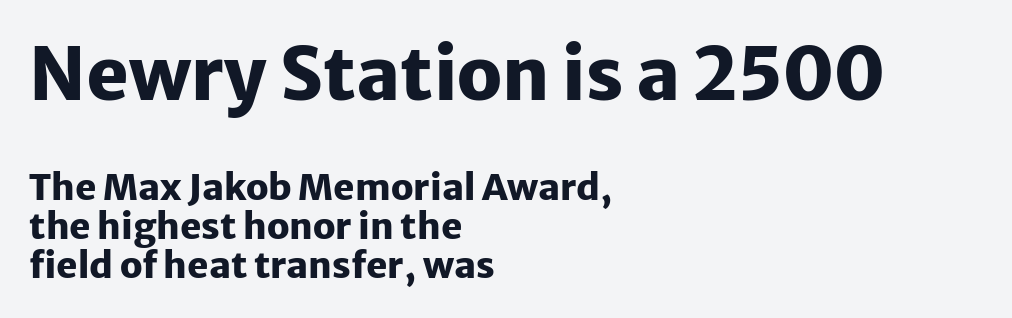
Q: Is the text bold? A: Yes.
Q: Is the text italic (slanted)? A: No, it is upright.
Q: Is the typeface a serif or a sans-serif typeface? A: Sans-serif.
Q: Is the text underlined? A: No.
Q: How is the paragraph aligned? A: Left-aligned.
Q: Is the spacing between letters normal or unusually wide? A: Normal.
Q: Is the spacing between lines tight, normal or loose? A: Tight.
Q: Which block of text is set in a larger size, the first (top) or the second (bottom)? A: The first (top) one.
Q: Width (condensed, normal, or wide)? A: Normal.
Q: Stroke contrast? A: Low.
Q: x-height? A: Medium.
Q: Monospaced? A: No.
